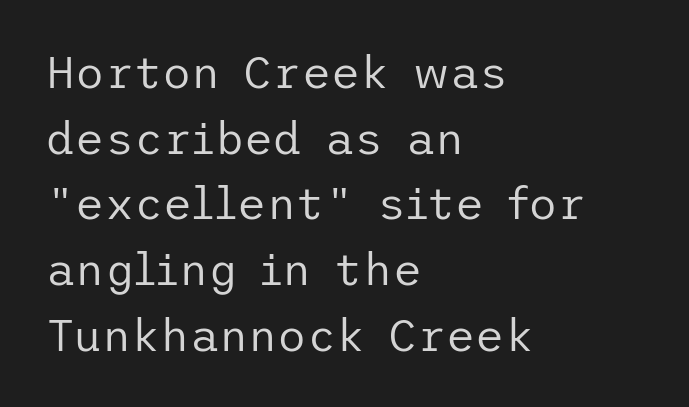
{"serif": "no", "italic": "no", "bold": "no", "weight": "regular", "width": "normal", "stroke_contrast": "low", "x_height": "medium", "underline": "no", "align": "left", "line_spacing": "normal", "line_spacing_ratio": 1.46, "letter_spacing": "normal", "letter_spacing_em": 0.0, "glyph_px": 45}
